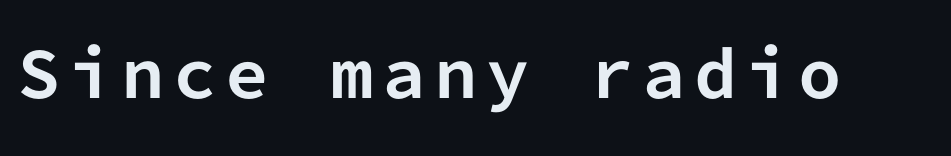
Every stem runs plumb, perpendicular to the baseline. Serif or sans? Sans — the stroke terminals are bare. Underlining? Definitely not there. Do the characters align in a grid? Yes, the font is monospaced. The strokes are fattened all the way to bold.
